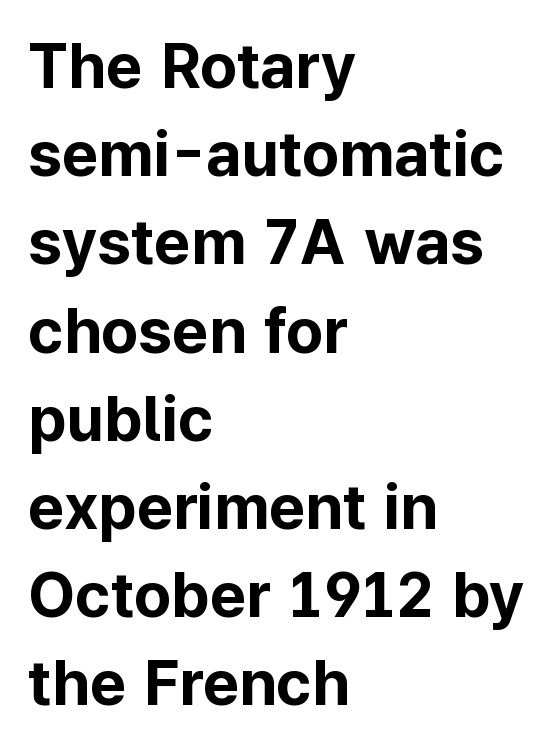
Q: Is the text bold? A: Yes.
Q: Is the text italic (slanted)? A: No, it is upright.
Q: Is the typeface a serif or a sans-serif typeface? A: Sans-serif.
Q: Is the text underlined? A: No.
Q: How is the paragraph aligned? A: Left-aligned.
Q: Is the spacing between letters normal or unusually wide? A: Normal.
Q: Is the spacing between lines tight, normal or loose? A: Normal.
Q: Width (condensed, normal, or wide)? A: Normal.
Q: Stroke contrast? A: Low.
Q: x-height? A: Medium.
Q: Monospaced? A: No.
